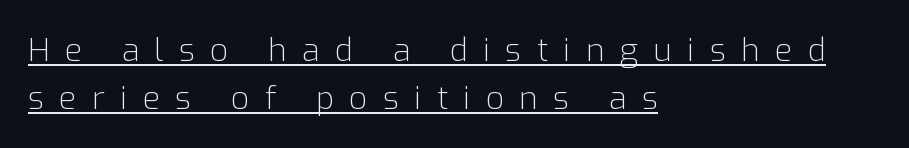
Q: Is the text bold? A: No.
Q: Is the text italic (slanted)? A: No, it is upright.
Q: Is the typeface a serif or a sans-serif typeface? A: Sans-serif.
Q: Is the text underlined? A: Yes.
Q: How is the paragraph aligned? A: Left-aligned.
Q: Is the spacing between letters normal or unusually wide? A: Unusually wide.
Q: Is the spacing between lines tight, normal or loose? A: Normal.
Q: Width (condensed, normal, or wide)? A: Normal.
Q: Stroke contrast? A: Low.
Q: x-height? A: Medium.
Q: Monospaced? A: No.
